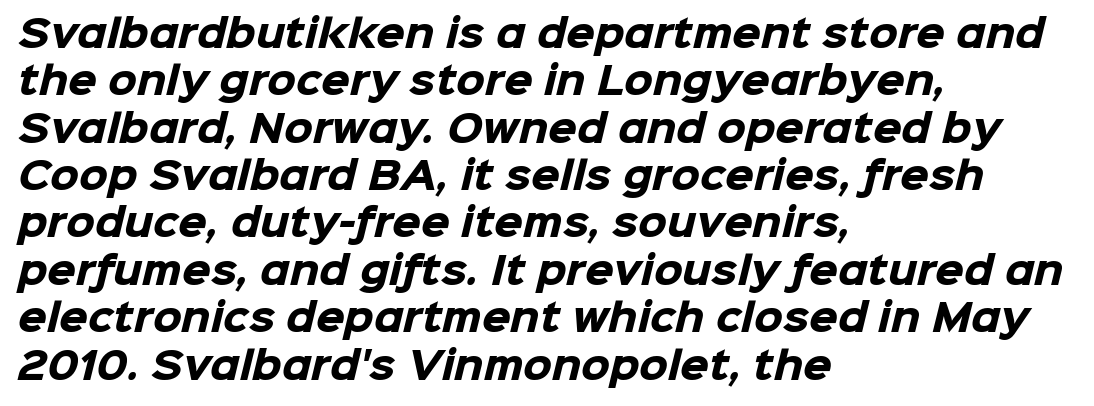
{"serif": "no", "bold": "yes", "weight": "heavy", "width": "normal", "stroke_contrast": "low", "x_height": "medium", "monospaced": "no", "underline": "no", "align": "left", "line_spacing": "normal", "line_spacing_ratio": 1.28, "letter_spacing": "normal", "letter_spacing_em": 0.0, "glyph_px": 37}
